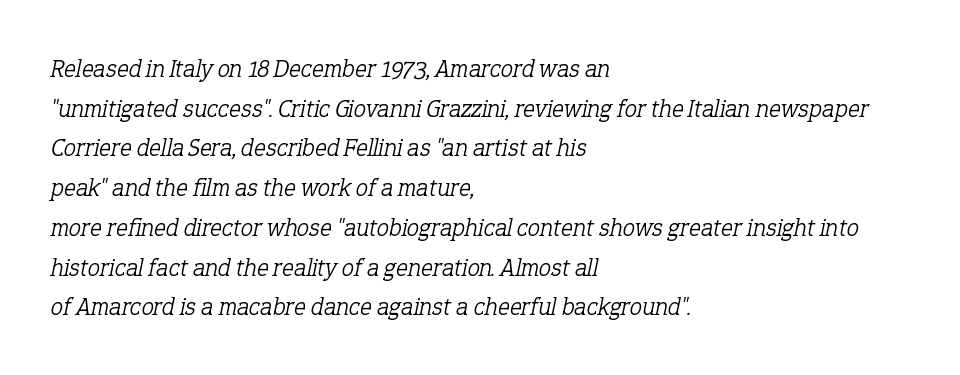
{"italic": "yes", "lean": "right", "slant_degrees": 12, "bold": "no", "underline": "no", "align": "left", "line_spacing": "normal", "line_spacing_ratio": 1.59, "letter_spacing": "normal", "letter_spacing_em": 0.0, "glyph_px": 25}
